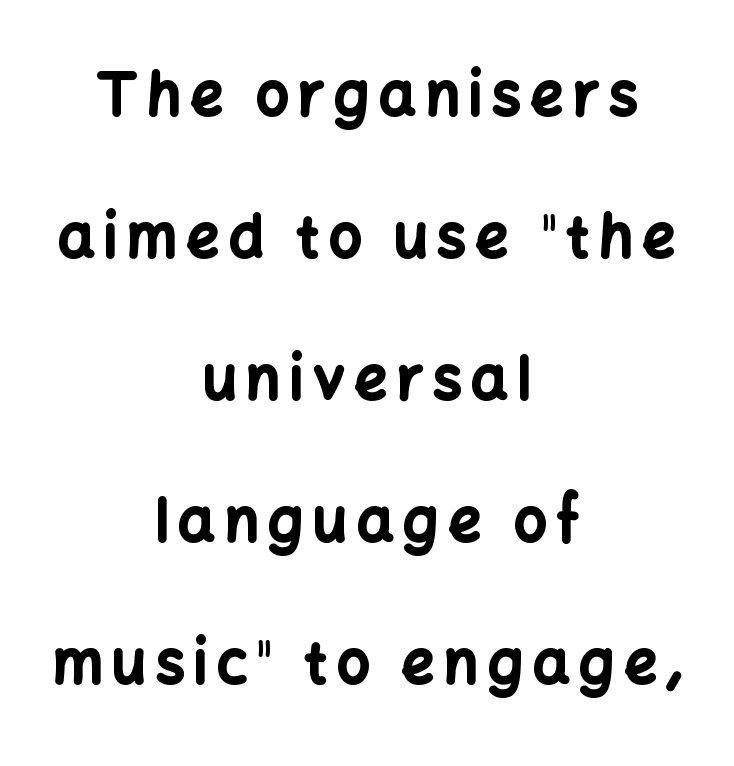
Q: Is the text bold? A: Yes.
Q: Is the text italic (slanted)? A: No, it is upright.
Q: Is the typeface a serif or a sans-serif typeface? A: Sans-serif.
Q: Is the text underlined? A: No.
Q: How is the paragraph aligned? A: Centered.
Q: Is the spacing between lines tight, normal or loose? A: Loose.
Q: Width (condensed, normal, or wide)? A: Normal.
Q: Stroke contrast? A: Low.
Q: x-height? A: Medium.
Q: Monospaced? A: No.
